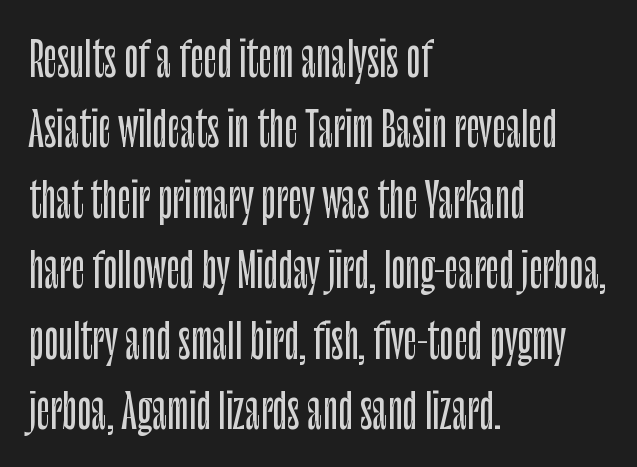
Q: Is the text italic (slanted)? A: No, it is upright.
Q: Is the typeface a serif or a sans-serif typeface? A: Sans-serif.
Q: Is the text underlined? A: No.
Q: How is the paragraph aligned? A: Left-aligned.
Q: Is the spacing between letters normal or unusually wide? A: Normal.
Q: Is the spacing between lines tight, normal or loose? A: Normal.
Q: Width (condensed, normal, or wide)? A: Condensed.
Q: Stroke contrast? A: Low.
Q: x-height? A: Large.
Q: Monospaced? A: No.
